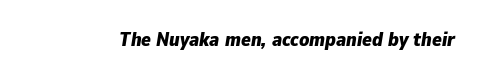
Q: Is the text bold? A: Yes.
Q: Is the text italic (slanted)? A: Yes, it leans right by about 9 degrees.
Q: Is the text underlined? A: No.
Q: Is the spacing between letters normal or unusually wide? A: Normal.
